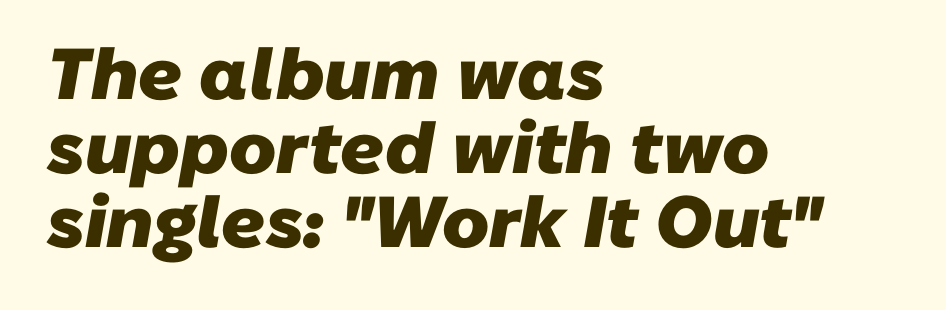
The image shows 72 px heavy sans-serif type; set left-aligned, tight line spacing (1.03x), normal letter spacing, not underlined; low stroke contrast and a medium x-height.
